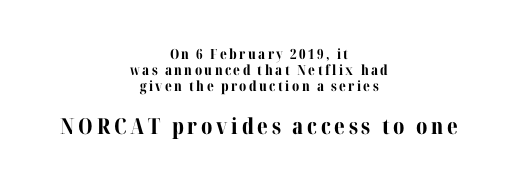
Which chunk is bigger? The second one — the bottom block dwarfs the top. A typesetter would call this leading minimal, almost set solid. Ordinary non-slanted type is in use. A clean baseline with only descenders dipping below it. Each line is balanced around a shared central axis. Does the weight exceed regular? Yes, all the way to bold.
